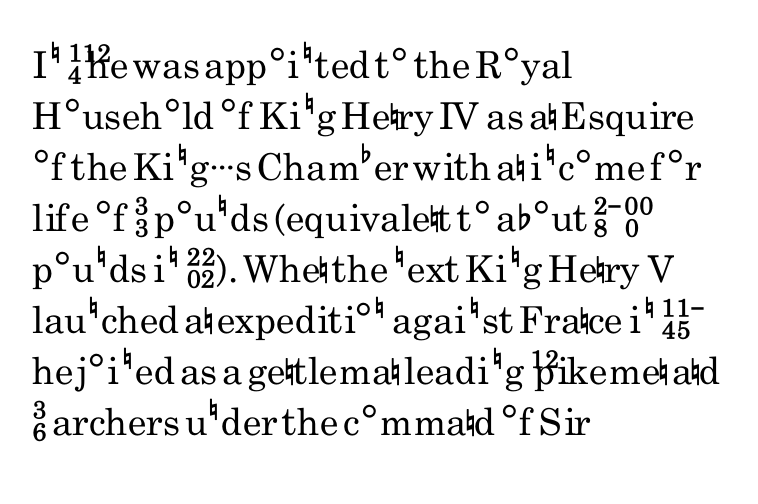
Each letter keeps its own natural width here, so spacing adapts to shape. Stroke terminals: plain, sans-serif. Glyph-to-glyph distance matches everyday printed text. Vertical strokes here are truly vertical. Descender tails drop into unmarked territory. Regarding leading, the lines here are spaced in the standard way.
